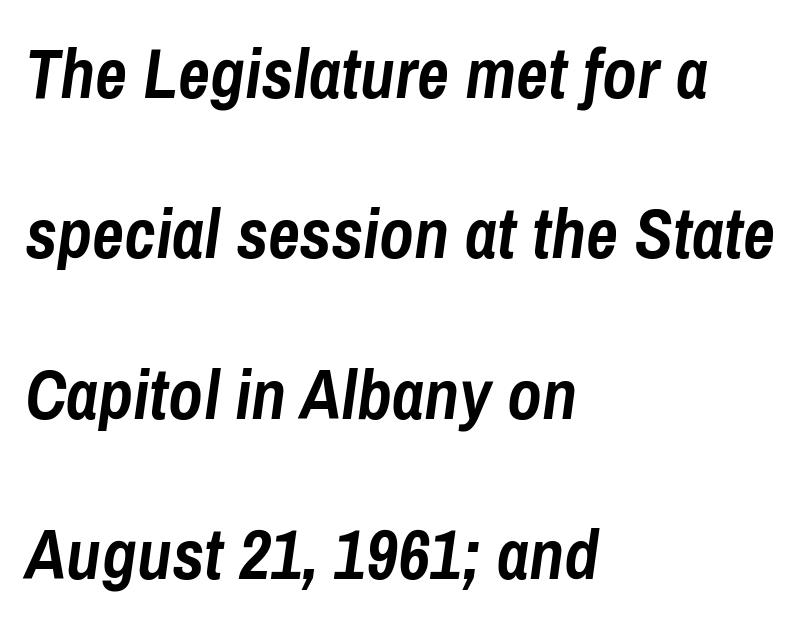
The paragraph shown leans on its left margin. Set as a true bold cut, around the 700 mark. Character widths vary here, with narrow letters taking less room than wide ones. Interline gaps are noticeably wide in this sample. The horizontal fit of the characters is conventional and even. Glance below the letters and you will spot only blank space.
